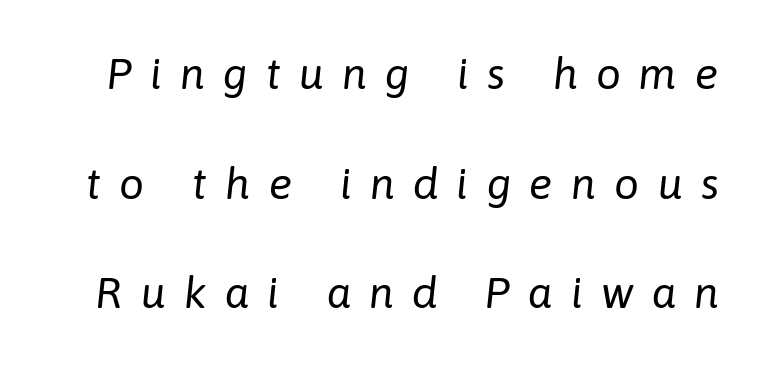
{"italic": "yes", "lean": "right", "slant_degrees": 6, "bold": "no", "weight": "regular", "width": "normal", "stroke_contrast": "low", "x_height": "medium", "monospaced": "no", "underline": "no", "line_spacing": "loose", "line_spacing_ratio": 2.49, "letter_spacing": "wide", "letter_spacing_em": 0.42, "glyph_px": 44}
